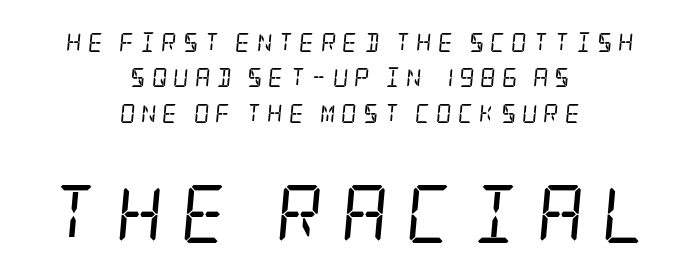
{"serif": "yes", "italic": "yes", "lean": "right", "slant_degrees": 5, "bold": "no", "weight": "regular", "width": "condensed", "stroke_contrast": "low", "x_height": "large", "underline": "no", "align": "center", "line_spacing_ratio": 1.86, "letter_spacing": "wide", "letter_spacing_em": 0.31, "larger_block": "second", "size_ratio": 3.05, "glyph_px": 58}
